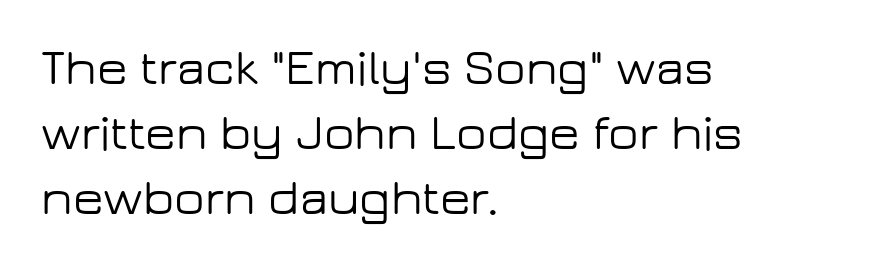
Alignment: flush left. The passage shown is typed in a proportional face where columns would drift. No extra tracking has been applied to these lines. Interline gaps are of average width in this sample.
